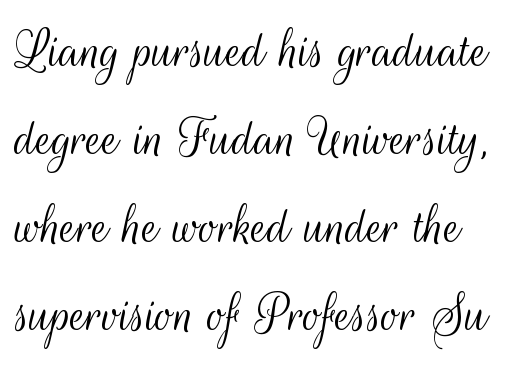
The image shows 59 px light, condensed sans-serif type; set left-aligned, normal line spacing (1.49x), normal letter spacing, not underlined; medium stroke contrast and a small x-height.
